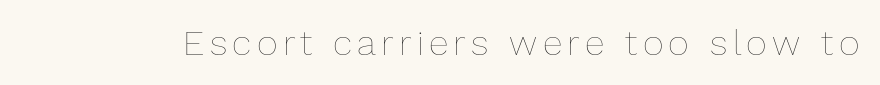
The strip under each line holds only bare page. Rendered with straight, roman letterforms. The rendering uses natural spacing where letterforms have individual widths. Stems and bowls with no extra thickness — not bold.
